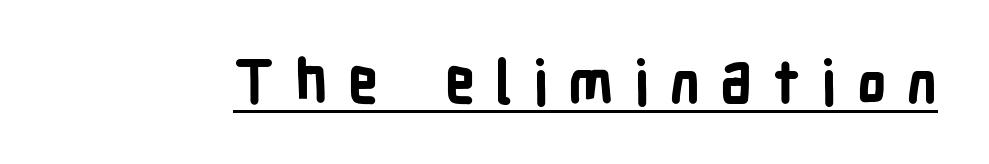
Q: Is the text bold? A: Yes.
Q: Is the text italic (slanted)? A: No, it is upright.
Q: Is the typeface a serif or a sans-serif typeface? A: Sans-serif.
Q: Is the text underlined? A: Yes.
Q: Is the spacing between letters normal or unusually wide? A: Unusually wide.
Q: Width (condensed, normal, or wide)? A: Condensed.
Q: Stroke contrast? A: Low.
Q: x-height? A: Medium.
Q: Monospaced? A: No.
